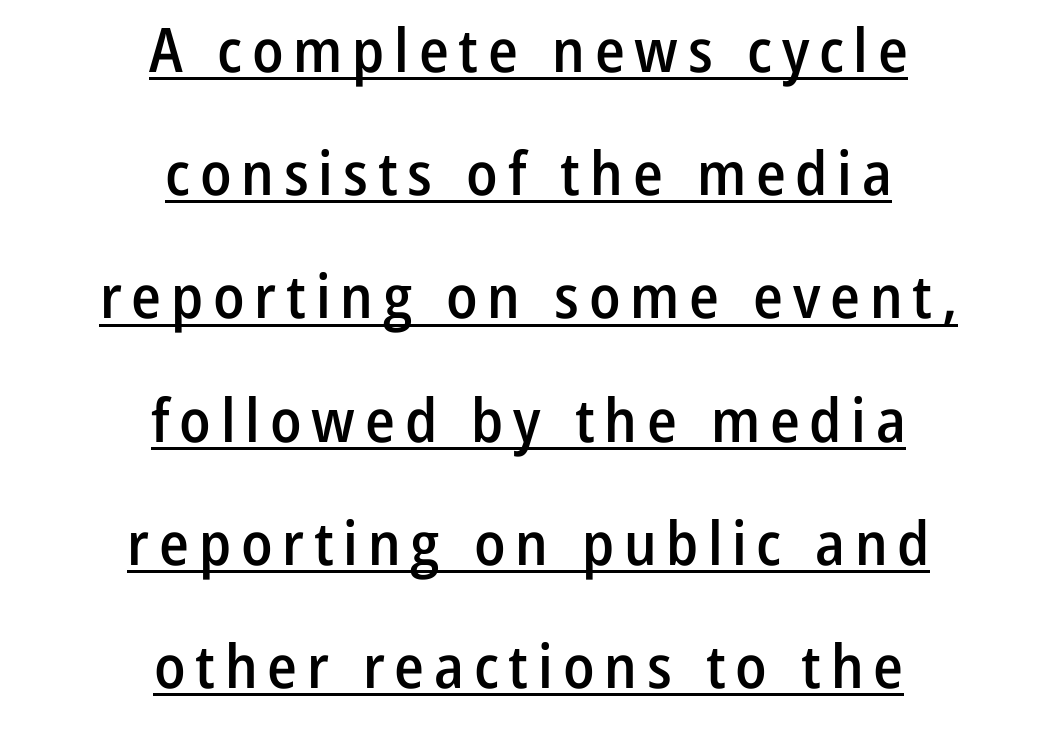
Weight check: semibold — heavier than regular, not quite bold. Think of a printed novel: that variable character pitch is what you see here. The words here are underlined. Short and long lines alike share a common midpoint.
